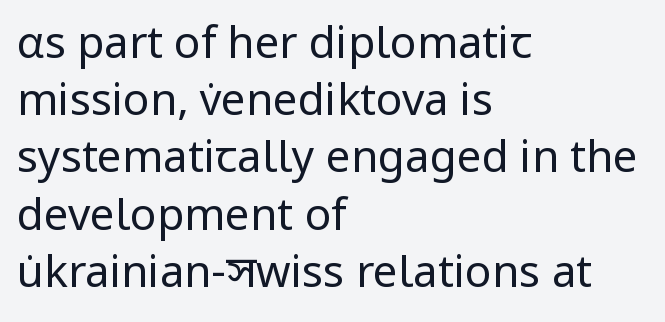
The characters are drawn with everyday or finer stroke widths. Check the space under the baseline: it is left empty. This is the regular roman posture of the typeface. Unlike a traditional serif, this face leaves its strokes unadorned. The horizontal fit of the characters is conventional and even.
